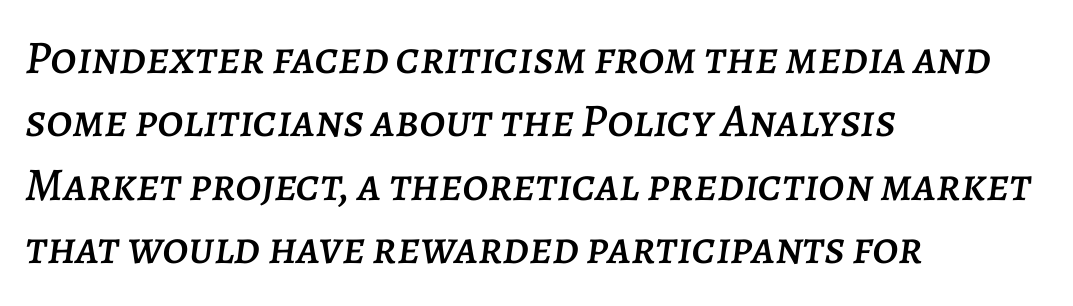
{"italic": "yes", "lean": "right", "slant_degrees": 7, "width": "normal", "stroke_contrast": "low", "x_height": "large", "monospaced": "no", "underline": "no", "align": "left", "line_spacing": "normal", "line_spacing_ratio": 1.35, "letter_spacing": "normal", "letter_spacing_em": 0.0, "glyph_px": 47}
